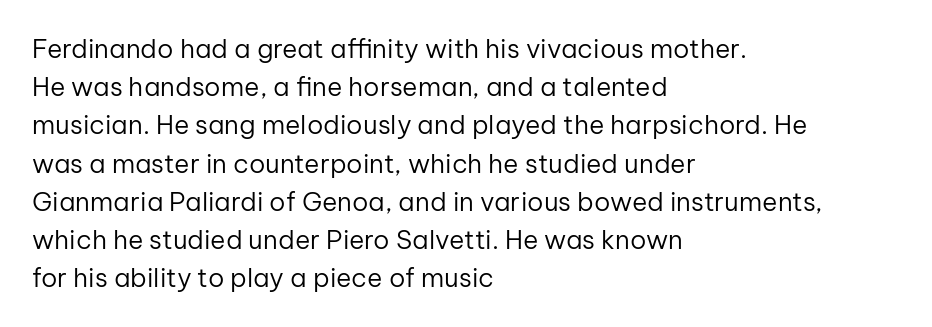
The image shows 26 px text type, upright; set left-aligned, normal line spacing (1.47x), normal letter spacing, not underlined.
